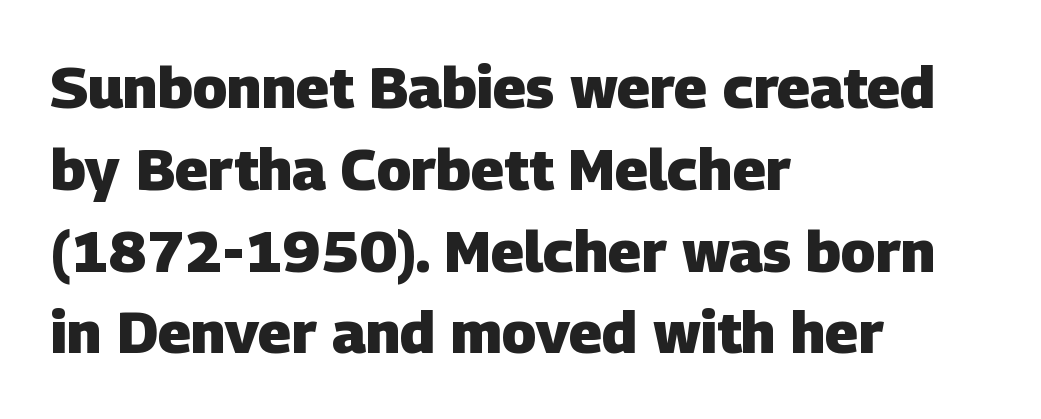
{"serif": "no", "bold": "yes", "weight": "heavy", "width": "normal", "stroke_contrast": "low", "x_height": "large", "monospaced": "no", "underline": "no", "align": "left", "line_spacing": "normal", "line_spacing_ratio": 1.41, "letter_spacing": "normal", "letter_spacing_em": 0.0, "glyph_px": 58}
